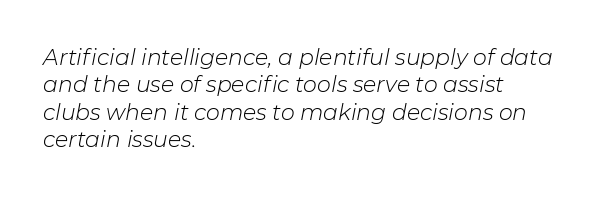
{"italic": "yes", "lean": "right", "slant_degrees": 11, "bold": "no", "underline": "no", "align": "left", "line_spacing": "normal", "line_spacing_ratio": 1.25, "letter_spacing": "normal", "letter_spacing_em": 0.0, "glyph_px": 22}
